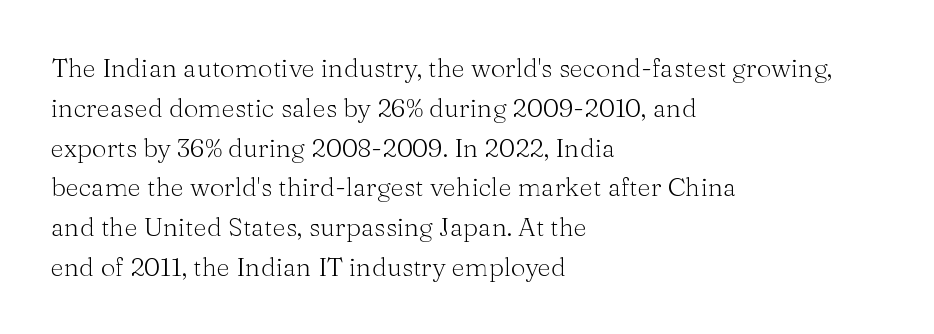
Q: Is the text bold? A: No.
Q: Is the text italic (slanted)? A: No, it is upright.
Q: Is the text underlined? A: No.
Q: How is the paragraph aligned? A: Left-aligned.
Q: Is the spacing between letters normal or unusually wide? A: Normal.
Q: Is the spacing between lines tight, normal or loose? A: Normal.
